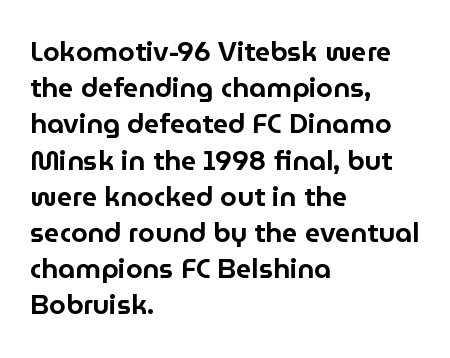
Q: Is the text italic (slanted)? A: No, it is upright.
Q: Is the text underlined? A: No.
Q: How is the paragraph aligned? A: Left-aligned.
Q: Is the spacing between letters normal or unusually wide? A: Normal.
Q: Is the spacing between lines tight, normal or loose? A: Normal.
